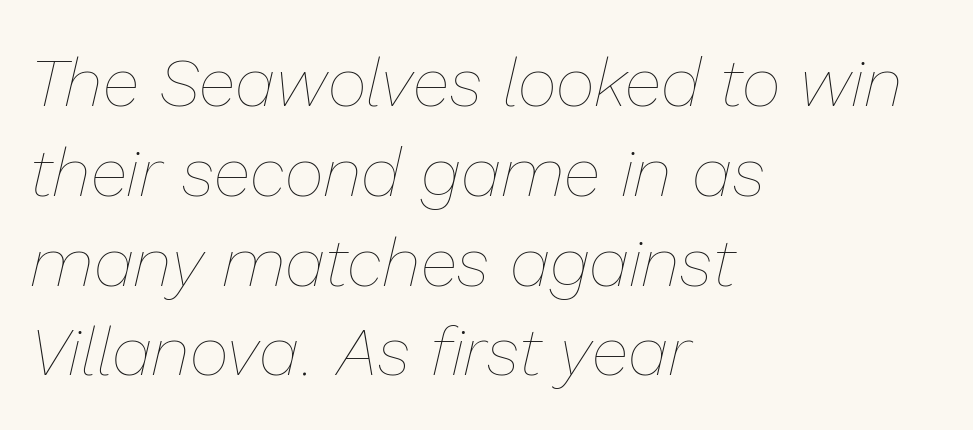
The horizontal fit of the characters is conventional and even. Nobody drew a line under any word here. The axis of the letterforms is tilted away from vertical. Is the stroke heavy? The answer is a plain regular-or-lighter. Horizontal alignment here is leftward, the default for most running prose. Interline gaps are of average width in this sample.
